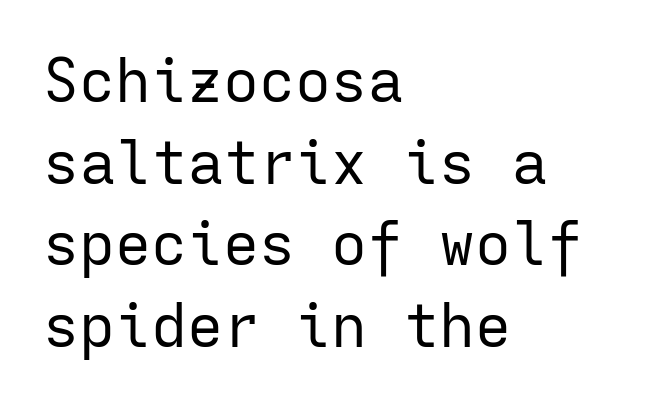
The space between consecutive lines is moderate. The string is rendered with underlining switched off. Caption: multi-line text, flush left, ragged right. The lettering holds an erect, upright posture throughout.
